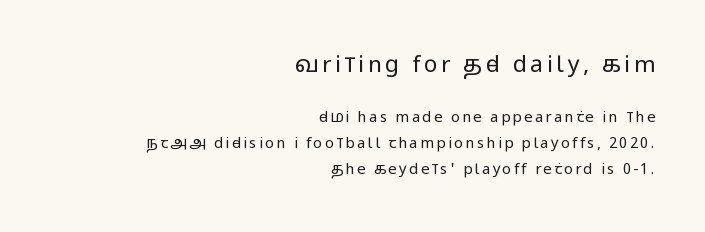
No italicization has been applied; the sample stays upright. The words here are not underlined. Counters stay open thanks to moderate or lighter strokes. The ragged edge is on the left, which tells us the setting is flush right. The rendering shrinks the type as you move from the upper chunk to the lower.
